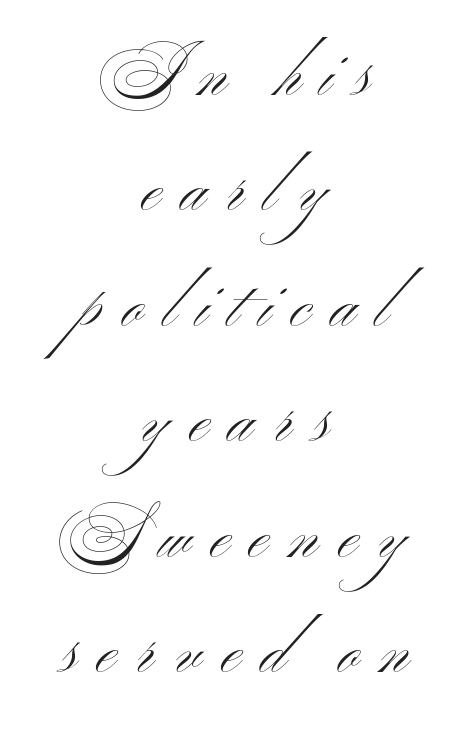
The image shows 66 px light, wide sans-serif type; set centered, line spacing 1.75x, unusually wide letter spacing (+0.31 em), not underlined; medium stroke contrast and a small x-height.
